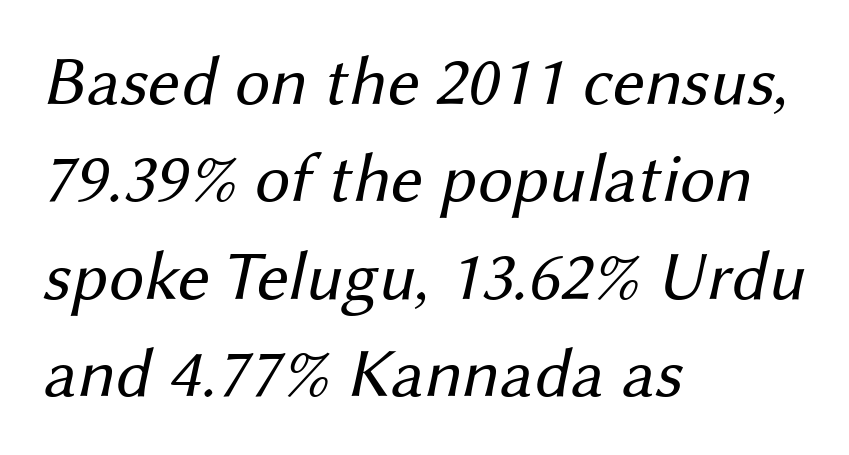
Plain, unruled lines of type. The weight tops out at a normal text grade. Are there feet on the stems? There aren't — it's a sans. Students, observe: this is what conventionally led text looks like. You could not count columns in this text — the font is proportionally spaced. The rendering keeps characters at their native spacing.
